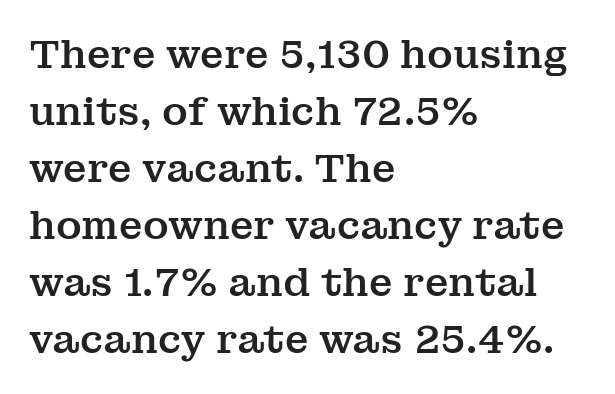
{"serif": "yes", "italic": "no", "width": "normal", "stroke_contrast": "medium", "x_height": "medium", "monospaced": "no", "underline": "no", "align": "left", "line_spacing": "normal", "line_spacing_ratio": 1.46, "letter_spacing": "normal", "letter_spacing_em": 0.0, "glyph_px": 39}
